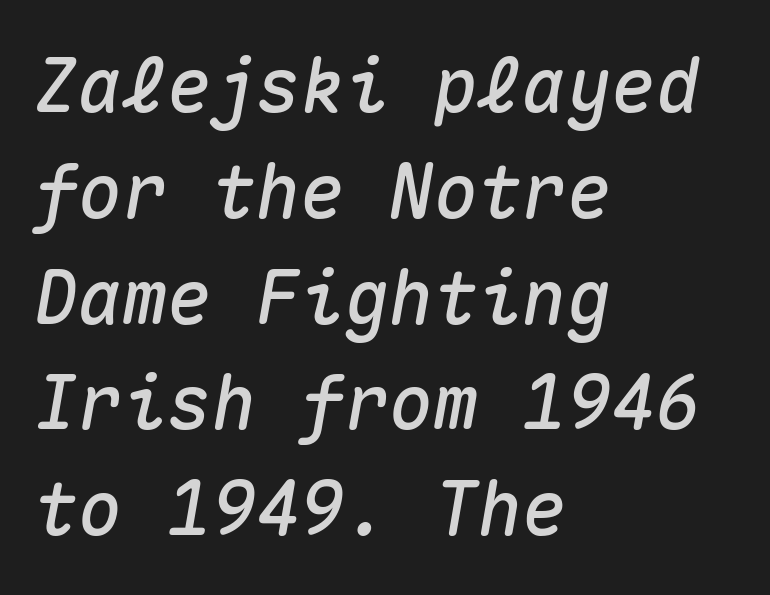
{"italic": "yes", "lean": "right", "slant_degrees": 10, "width": "normal", "stroke_contrast": "medium", "x_height": "medium", "monospaced": "yes", "underline": "no", "align": "left", "line_spacing": "normal", "line_spacing_ratio": 1.43, "letter_spacing": "normal", "letter_spacing_em": 0.0, "glyph_px": 74}
